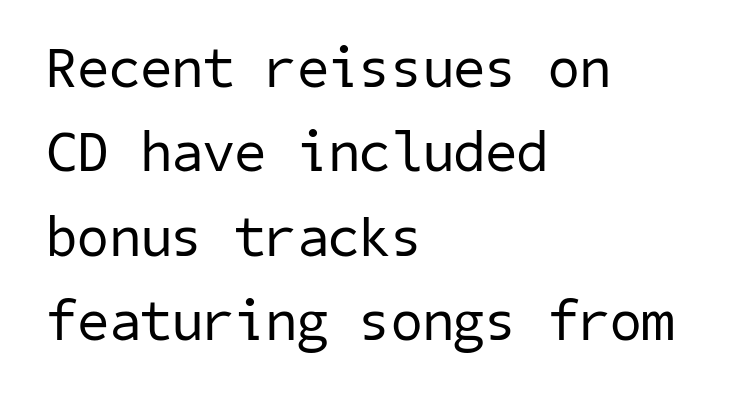
{"serif": "no", "bold": "no", "weight": "regular", "width": "normal", "stroke_contrast": "low", "x_height": "medium", "underline": "no", "align": "left", "line_spacing": "normal", "line_spacing_ratio": 1.48, "letter_spacing": "normal", "letter_spacing_em": 0.0, "glyph_px": 57}
